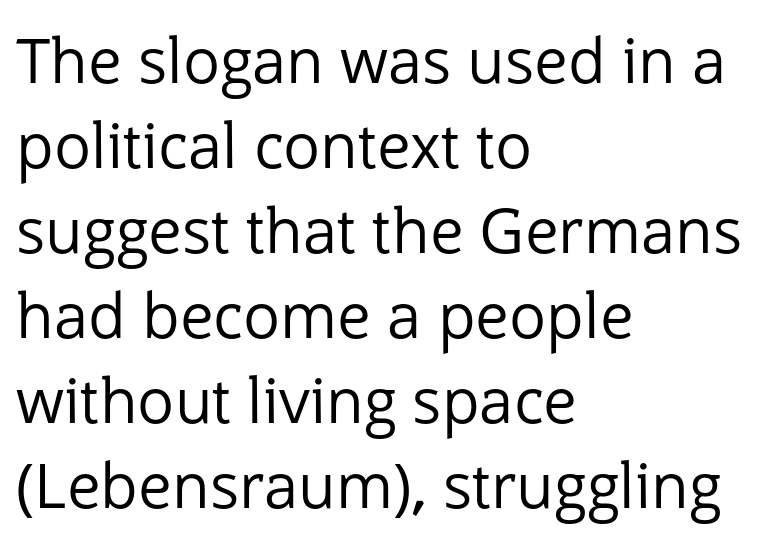
The image shows 62 px regular-weight sans-serif type, upright; set left-aligned, normal line spacing (1.37x), normal letter spacing, not underlined; low stroke contrast and a medium x-height.
